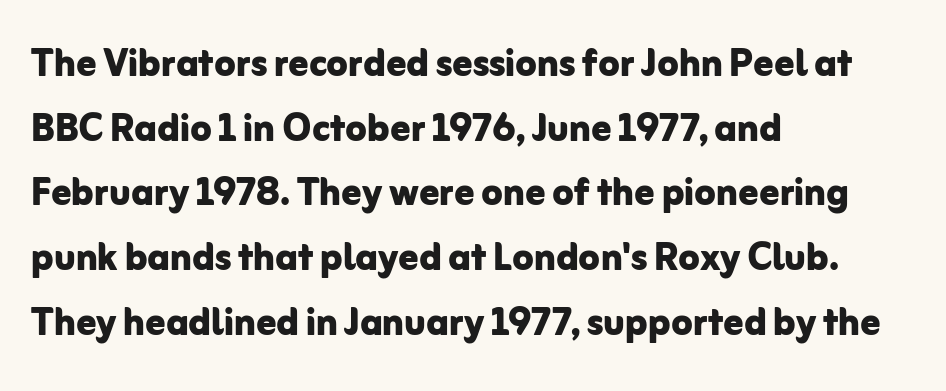
Italic? Not at all — the glyphs are vertical. Words appear dense and cohesive because spacing is normal. Check under the words: just untouched page. Each letter keeps its own natural width here, so spacing adapts to shape.
